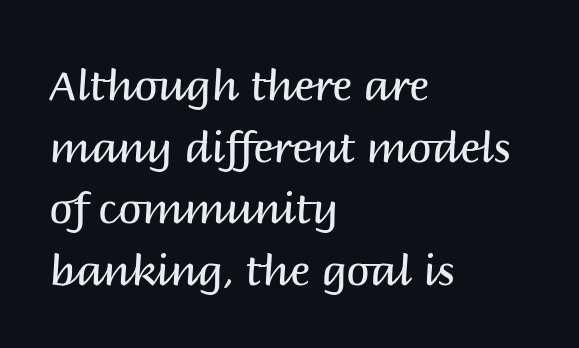
Is this a fixed-width face? No — the glyphs have proportional, varying widths. The face looks like a standard text weight, possibly lighter. In terms of letterspacing, this is plain default setting. Type without underlining. These lines sit exactly where default settings would place them.
